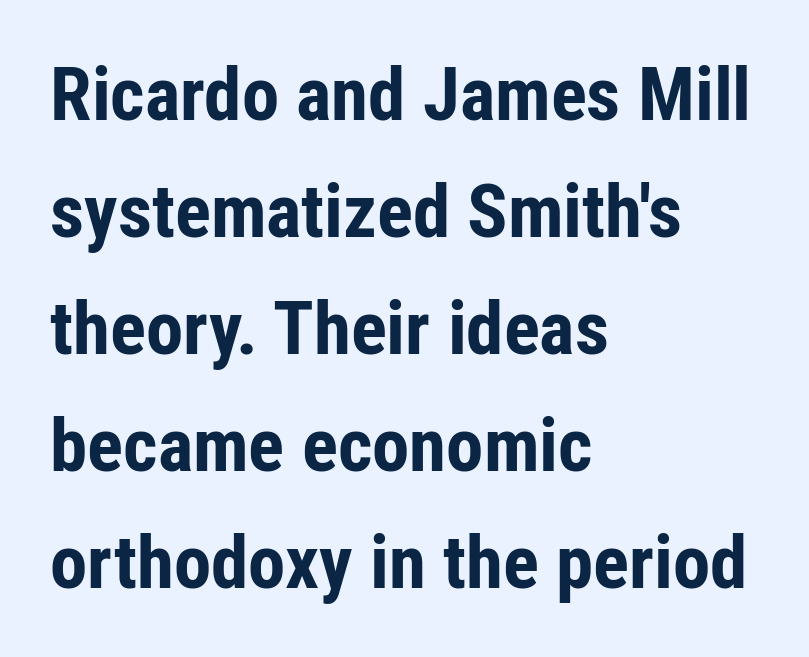
The image shows 75 px bold, condensed sans-serif type, upright; set left-aligned, normal line spacing (1.56x), normal letter spacing, not underlined; low stroke contrast and a medium x-height.
